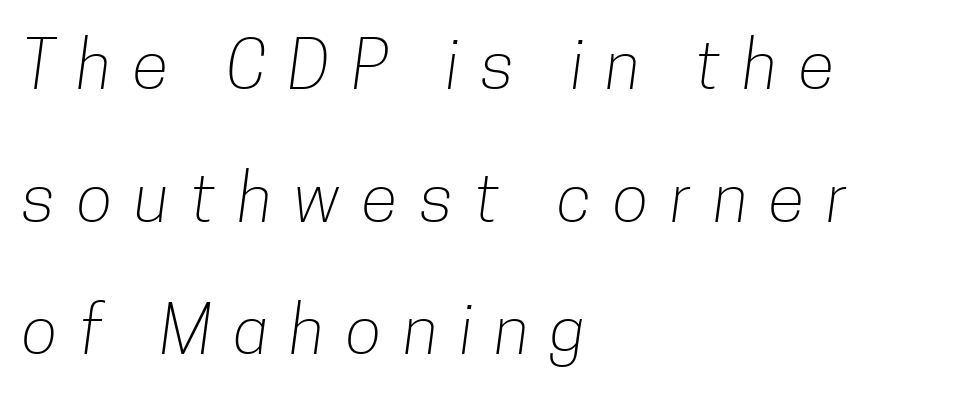
{"serif": "no", "bold": "no", "weight": "light", "width": "condensed", "stroke_contrast": "low", "x_height": "medium", "monospaced": "no", "underline": "no", "align": "left", "line_spacing": "loose", "line_spacing_ratio": 1.98, "letter_spacing": "wide", "letter_spacing_em": 0.33, "glyph_px": 67}
